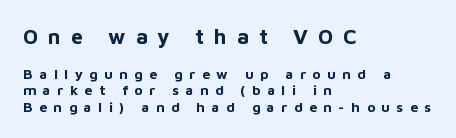
Q: Is the text bold? A: Yes.
Q: Is the text italic (slanted)? A: No, it is upright.
Q: Is the text underlined? A: No.
Q: How is the paragraph aligned? A: Left-aligned.
Q: Is the spacing between letters normal or unusually wide? A: Unusually wide.
Q: Which block of text is set in a larger size, the first (top) or the second (bottom)? A: The first (top) one.
